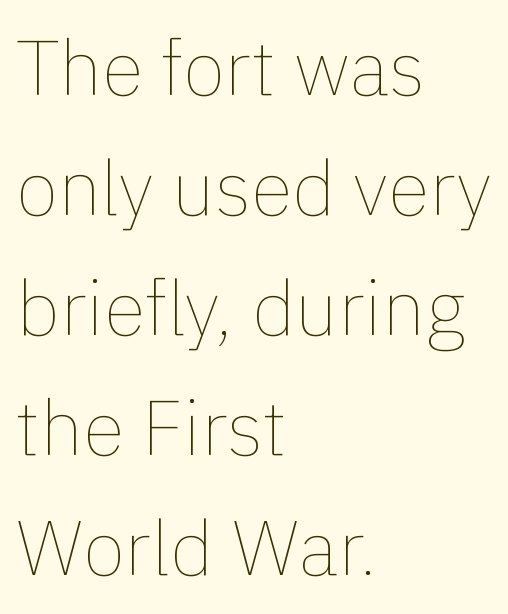
Q: Is the text bold? A: No.
Q: Is the text italic (slanted)? A: No, it is upright.
Q: Is the text underlined? A: No.
Q: How is the paragraph aligned? A: Left-aligned.
Q: Is the spacing between letters normal or unusually wide? A: Normal.
Q: Is the spacing between lines tight, normal or loose? A: Normal.
Q: Width (condensed, normal, or wide)? A: Normal.
Q: x-height? A: Medium.
Q: Monospaced? A: No.
